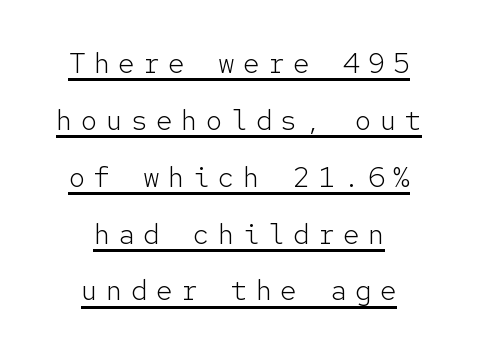
Q: Is the text bold? A: No.
Q: Is the text italic (slanted)? A: No, it is upright.
Q: Is the typeface a serif or a sans-serif typeface? A: Sans-serif.
Q: Is the text underlined? A: Yes.
Q: How is the paragraph aligned? A: Centered.
Q: Is the spacing between letters normal or unusually wide? A: Unusually wide.
Q: Is the spacing between lines tight, normal or loose? A: Loose.
Q: Width (condensed, normal, or wide)? A: Normal.
Q: Stroke contrast? A: Low.
Q: x-height? A: Medium.
Q: Monospaced? A: Yes.
